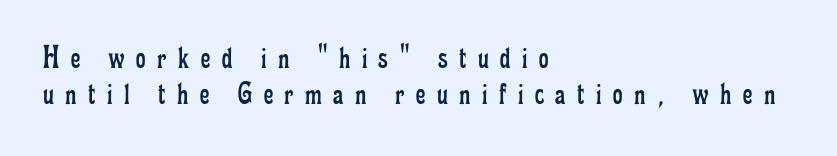
The image shows 33 px regular-weight, condensed serif type, upright; set left-aligned, tight line spacing (1.09x), unusually wide letter spacing (+0.35 em), not underlined; low stroke contrast and a small x-height.
